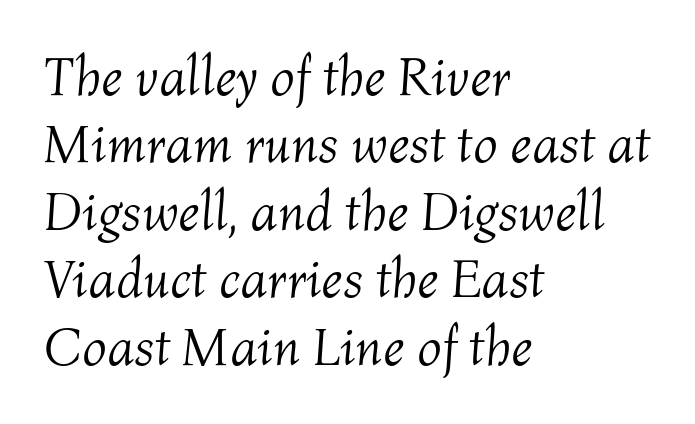
Q: Is the text bold? A: No.
Q: Is the text italic (slanted)? A: Yes, it leans right by about 4 degrees.
Q: Is the text underlined? A: No.
Q: How is the paragraph aligned? A: Left-aligned.
Q: Is the spacing between letters normal or unusually wide? A: Normal.
Q: Is the spacing between lines tight, normal or loose? A: Normal.
Q: Width (condensed, normal, or wide)? A: Normal.
Q: Stroke contrast? A: Medium.
Q: x-height? A: Medium.
Q: Monospaced? A: No.
